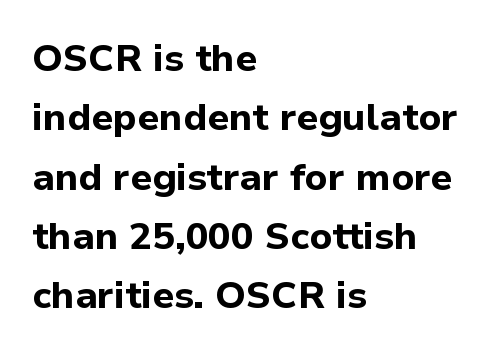
Descender tails drop into unmarked territory. Typesetter's note: full bold, strokes at maximum text heaviness. Each line starts at the same left margin while the right side varies. Compared with typical body copy, the letter spacing here is the same. Line spacing here is normal. Is this a sans? Yes — the strokes have no serifs.
